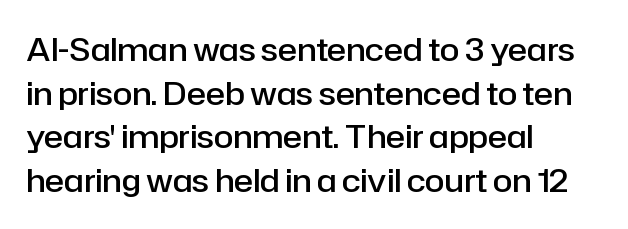
The image shows 32 px semibold sans-serif type, upright; set left-aligned, normal line spacing (1.36x), normal letter spacing, not underlined; low stroke contrast and a medium x-height.
